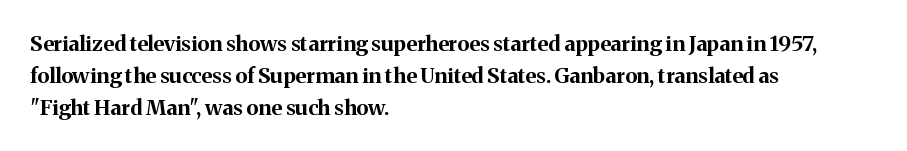
The type sits square on the baseline with zero lean. Summary of weight: heavy, a full bold. Interline gaps are of average width in this sample. The type is set solid horizontally, with unmodified tracking. Underline: absent.
